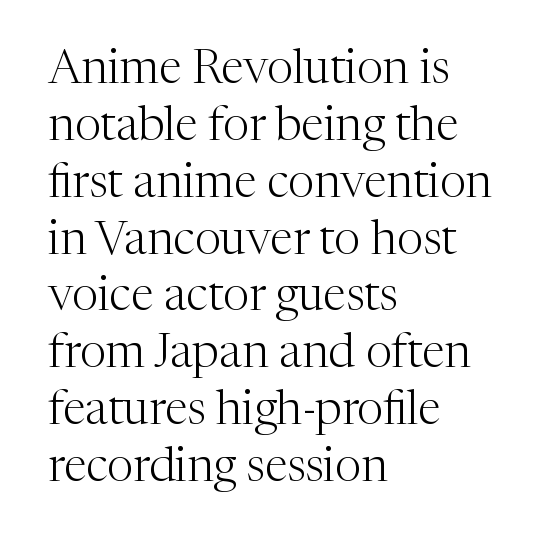
{"serif": "yes", "italic": "no", "bold": "no", "weight": "light", "width": "normal", "stroke_contrast": "medium", "x_height": "medium", "monospaced": "no", "underline": "no", "align": "left", "line_spacing_ratio": 1.21, "letter_spacing": "normal", "letter_spacing_em": 0.0, "glyph_px": 47}
